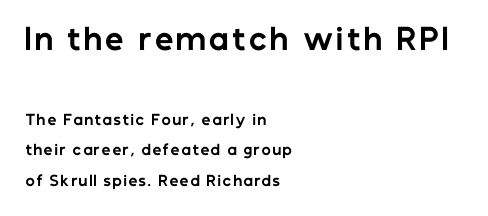
Q: Is the text bold? A: Yes.
Q: Is the text italic (slanted)? A: No, it is upright.
Q: Is the typeface a serif or a sans-serif typeface? A: Sans-serif.
Q: Is the text underlined? A: No.
Q: How is the paragraph aligned? A: Left-aligned.
Q: Is the spacing between lines tight, normal or loose? A: Loose.
Q: Which block of text is set in a larger size, the first (top) or the second (bottom)? A: The first (top) one.
Q: Width (condensed, normal, or wide)? A: Normal.
Q: Stroke contrast? A: Low.
Q: x-height? A: Medium.
Q: Monospaced? A: No.
